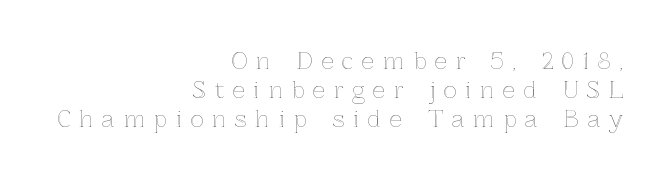
{"italic": "no", "underline": "no", "align": "right", "line_spacing": "normal", "line_spacing_ratio": 1.31, "letter_spacing": "wide", "letter_spacing_em": 0.4, "glyph_px": 22}
